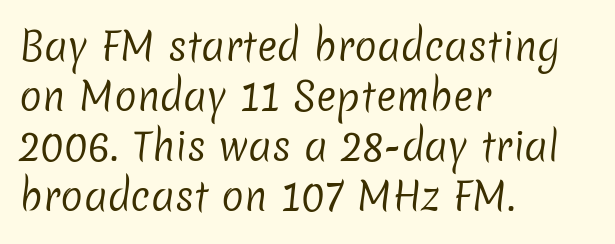
Q: Is the text bold? A: No.
Q: Is the typeface a serif or a sans-serif typeface? A: Sans-serif.
Q: Is the text underlined? A: No.
Q: How is the paragraph aligned? A: Left-aligned.
Q: Is the spacing between letters normal or unusually wide? A: Normal.
Q: Is the spacing between lines tight, normal or loose? A: Normal.
Q: Width (condensed, normal, or wide)? A: Normal.
Q: Stroke contrast? A: Low.
Q: x-height? A: Medium.
Q: Monospaced? A: No.
